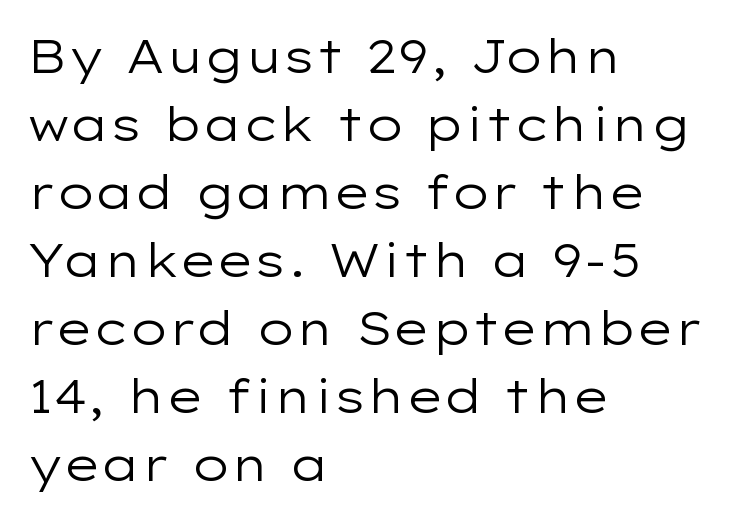
{"serif": "no", "italic": "no", "bold": "no", "weight": "regular", "width": "wide", "stroke_contrast": "low", "x_height": "medium", "monospaced": "no", "underline": "no", "align": "left", "line_spacing": "normal", "line_spacing_ratio": 1.48, "letter_spacing": "normal", "letter_spacing_em": 0.0, "glyph_px": 46}
